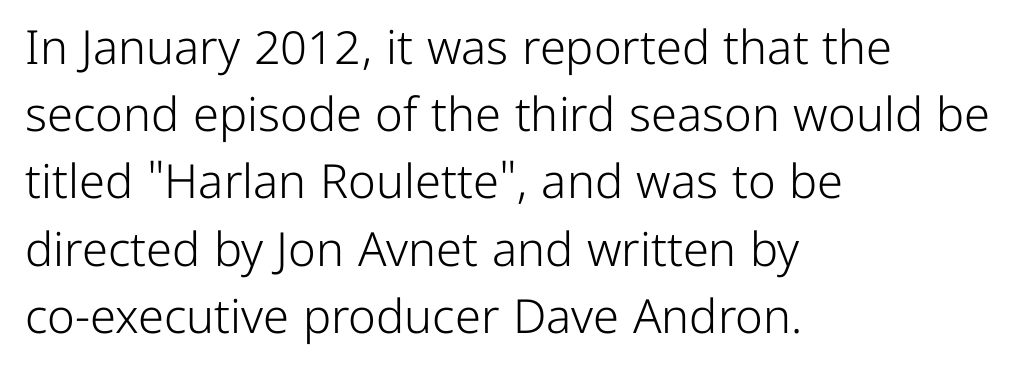
{"serif": "no", "italic": "no", "bold": "no", "weight": "light", "width": "normal", "stroke_contrast": "low", "x_height": "medium", "monospaced": "no", "underline": "no", "align": "left", "line_spacing": "normal", "line_spacing_ratio": 1.43, "letter_spacing": "normal", "letter_spacing_em": 0.0, "glyph_px": 47}
